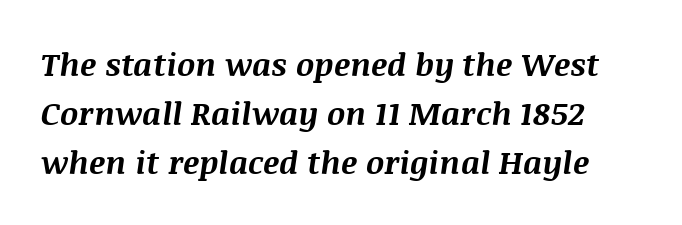
{"italic": "yes", "lean": "right", "slant_degrees": 8, "bold": "yes", "weight": "bold", "width": "normal", "stroke_contrast": "medium", "x_height": "large", "monospaced": "no", "underline": "no", "line_spacing": "normal", "line_spacing_ratio": 1.53, "letter_spacing": "normal", "letter_spacing_em": 0.0, "glyph_px": 32}
